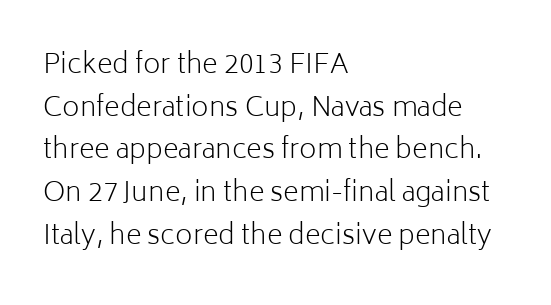
The image shows 27 px text type, upright; set left-aligned, normal line spacing (1.58x), normal letter spacing, not underlined.
